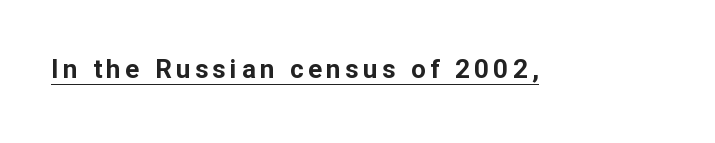
The image shows 26 px bold type, upright; set underlined.
